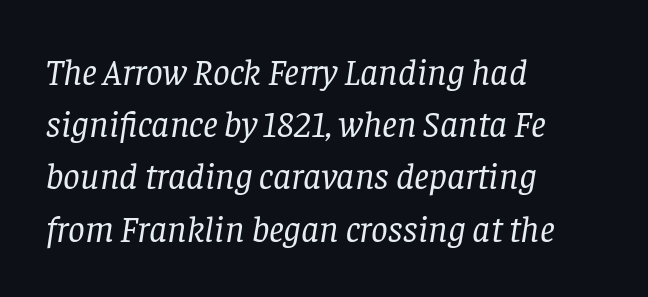
Words appear dense and cohesive because spacing is normal. The characters are drawn with everyday or finer stroke widths. The rag falls on the right side of this text block. Varying glyph widths throughout — classic text-font behaviour.
